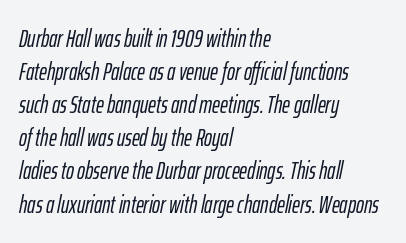
The image shows 24 px text type, italic (leaning right); set left-aligned, normal line spacing (1.38x), normal letter spacing, not underlined.
